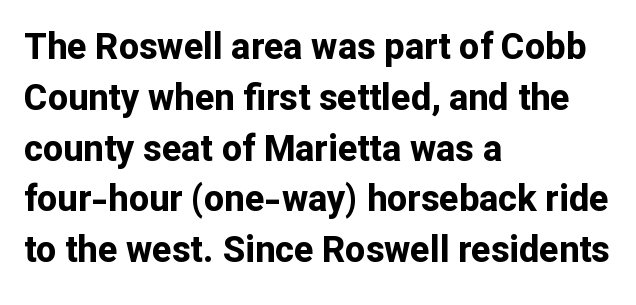
The image shows 36 px bold sans-serif type, upright; set left-aligned, normal line spacing (1.41x), normal letter spacing, not underlined; low stroke contrast and a medium x-height.
